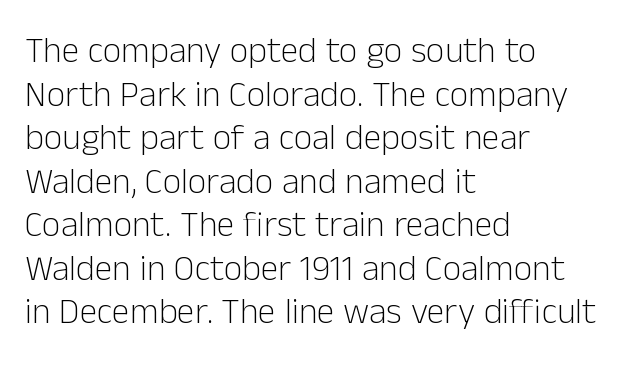
{"serif": "no", "italic": "no", "bold": "no", "weight": "light", "width": "normal", "stroke_contrast": "low", "x_height": "medium", "monospaced": "no", "underline": "no", "align": "left", "line_spacing_ratio": 1.21, "letter_spacing": "normal", "letter_spacing_em": 0.0, "glyph_px": 36}
